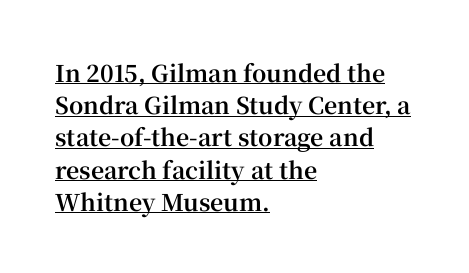
Vertical spacing — default. Nothing unusual about the tracking: characters are spaced as the font intends. The setting favours the left margin, as ordinary paragraphs usually do. Rendered with straight, roman letterforms. Stroke thickness is high; the sample reads as a true bold.
